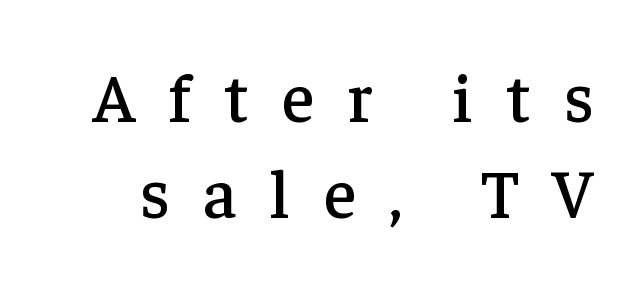
The image shows 69 px serif type, upright; set normal line spacing (1.39x), unusually wide letter spacing (+0.48 em), not underlined; low stroke contrast and a medium x-height.
